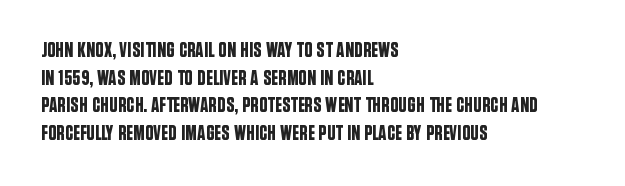
{"italic": "no", "underline": "no", "align": "left", "line_spacing": "normal", "line_spacing_ratio": 1.31, "letter_spacing": "normal", "letter_spacing_em": 0.0, "glyph_px": 21}
